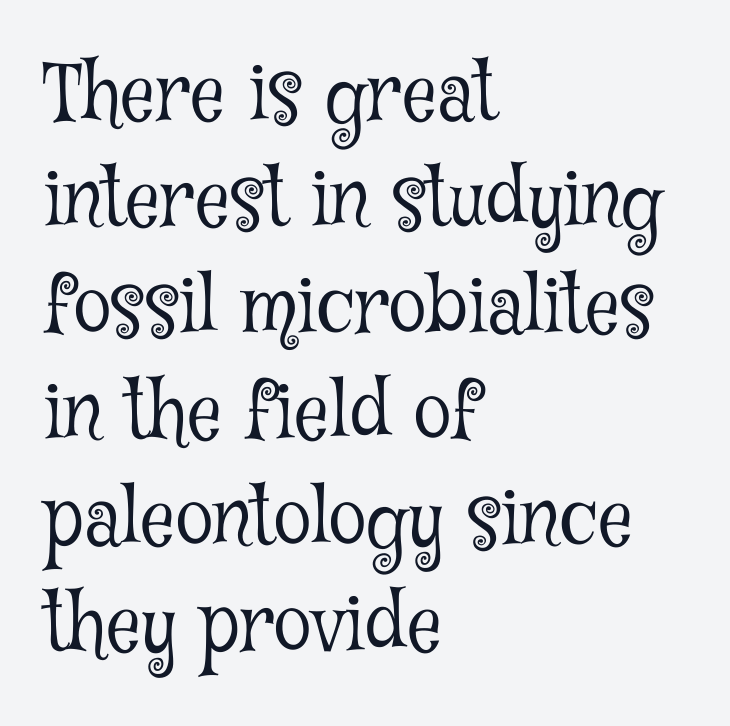
{"serif": "yes", "italic": "no", "bold": "no", "weight": "light", "width": "condensed", "stroke_contrast": "low", "x_height": "medium", "monospaced": "no", "underline": "no", "align": "left", "line_spacing": "normal", "line_spacing_ratio": 1.38, "letter_spacing": "normal", "letter_spacing_em": 0.0, "glyph_px": 77}
